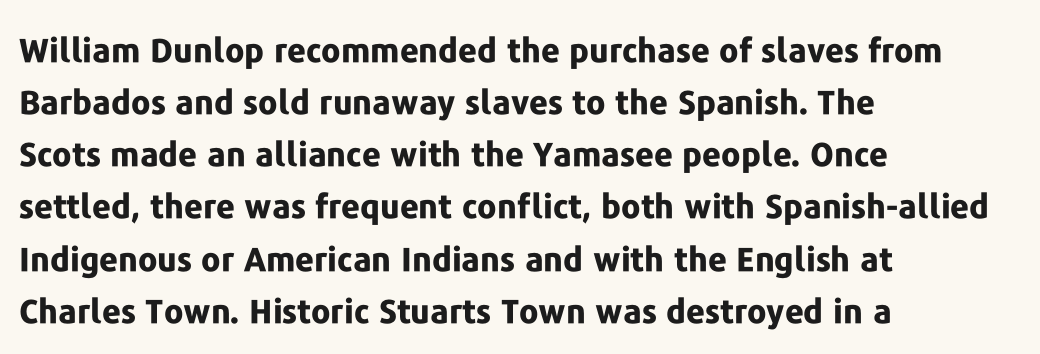
The image shows 33 px bold sans-serif type, upright; set left-aligned, normal line spacing (1.58x), normal letter spacing, not underlined; low stroke contrast and a medium x-height.
